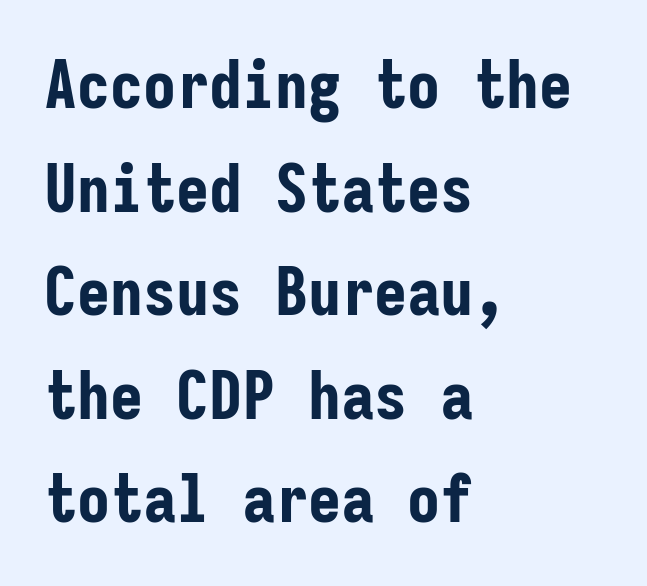
The image shows 66 px bold, condensed sans-serif type, upright, monospaced; set left-aligned, normal line spacing (1.57x), normal letter spacing, not underlined; low stroke contrast and a medium x-height.
